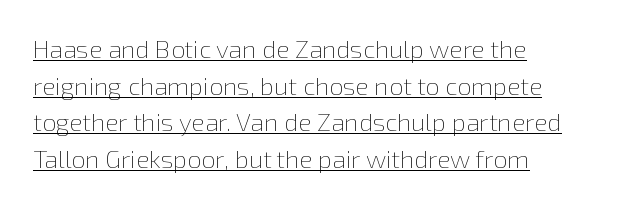
This rendering uses left alignment, leaving the right contour irregular. Quick note: interline space is typical. Default kerning and tracking; the words read as compact shapes. Notice how a bar underscores the lettering throughout. Posture: upright roman.
